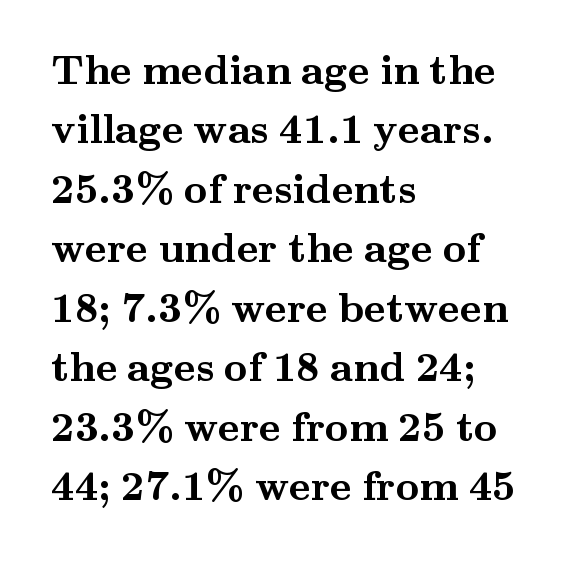
This sample has the flowing, uneven cadence of proportional lettering. A student would call this left alignment; a typographer would say flush left, rag right. Emphasis by weight is at full strength: bold. This sample uses plain, unmodified letter spacing.
